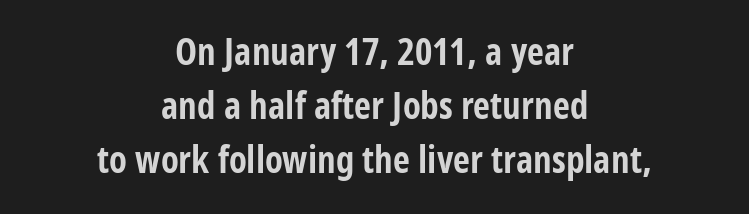
{"serif": "no", "italic": "no", "bold": "yes", "weight": "bold", "width": "condensed", "stroke_contrast": "low", "x_height": "large", "monospaced": "no", "underline": "no", "align": "center", "line_spacing": "normal", "line_spacing_ratio": 1.46, "letter_spacing": "normal", "letter_spacing_em": 0.0, "glyph_px": 37}
